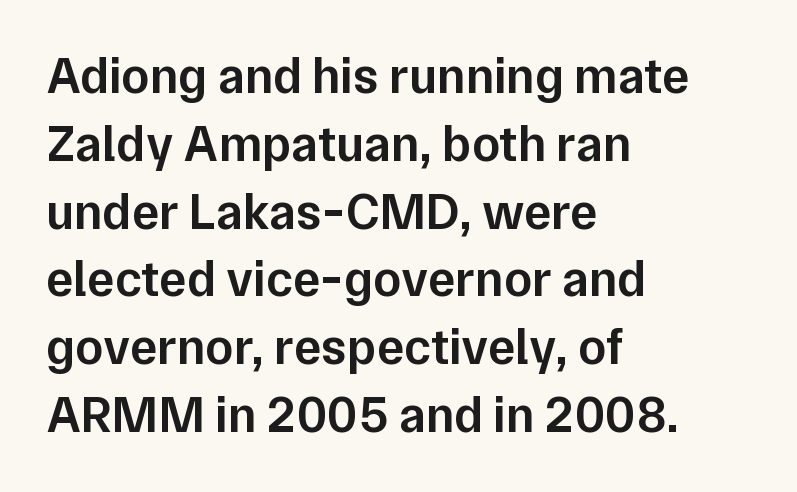
The image shows 51 px semibold sans-serif type, upright; set left-aligned, normal line spacing (1.33x), normal letter spacing, not underlined; low stroke contrast and a medium x-height.
